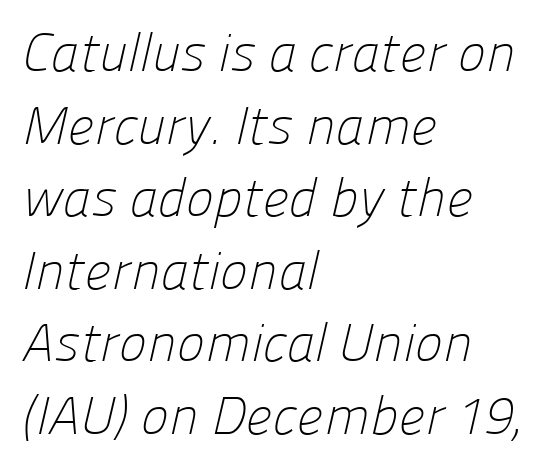
The image shows 53 px light sans-serif type; set left-aligned, normal line spacing (1.37x), normal letter spacing, not underlined; low stroke contrast and a medium x-height.
